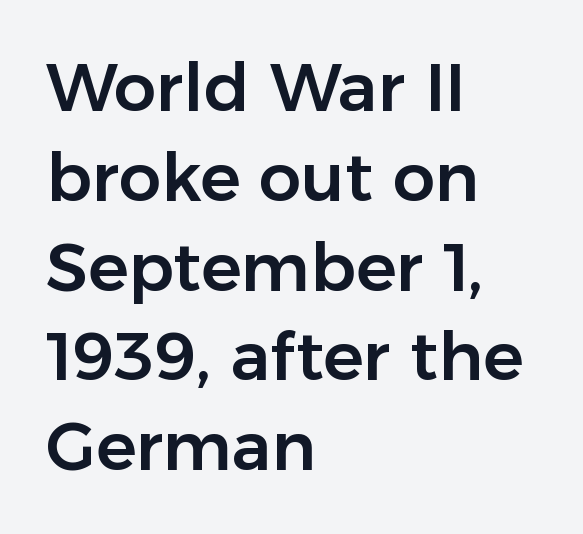
Q: Is the text italic (slanted)? A: No, it is upright.
Q: Is the typeface a serif or a sans-serif typeface? A: Sans-serif.
Q: Is the text underlined? A: No.
Q: How is the paragraph aligned? A: Left-aligned.
Q: Is the spacing between letters normal or unusually wide? A: Normal.
Q: Is the spacing between lines tight, normal or loose? A: Normal.
Q: Width (condensed, normal, or wide)? A: Normal.
Q: Stroke contrast? A: Low.
Q: x-height? A: Medium.
Q: Monospaced? A: No.
